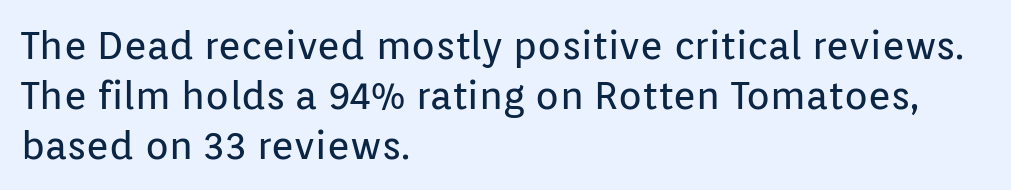
Q: Is the text bold? A: No.
Q: Is the text italic (slanted)? A: No, it is upright.
Q: Is the typeface a serif or a sans-serif typeface? A: Sans-serif.
Q: Is the text underlined? A: No.
Q: How is the paragraph aligned? A: Left-aligned.
Q: Is the spacing between letters normal or unusually wide? A: Normal.
Q: Is the spacing between lines tight, normal or loose? A: Normal.
Q: Width (condensed, normal, or wide)? A: Normal.
Q: Stroke contrast? A: Low.
Q: x-height? A: Medium.
Q: Monospaced? A: No.
